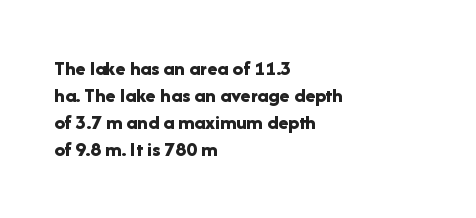
The image shows 21 px bold type, upright; set left-aligned, normal line spacing (1.29x), normal letter spacing, not underlined.
